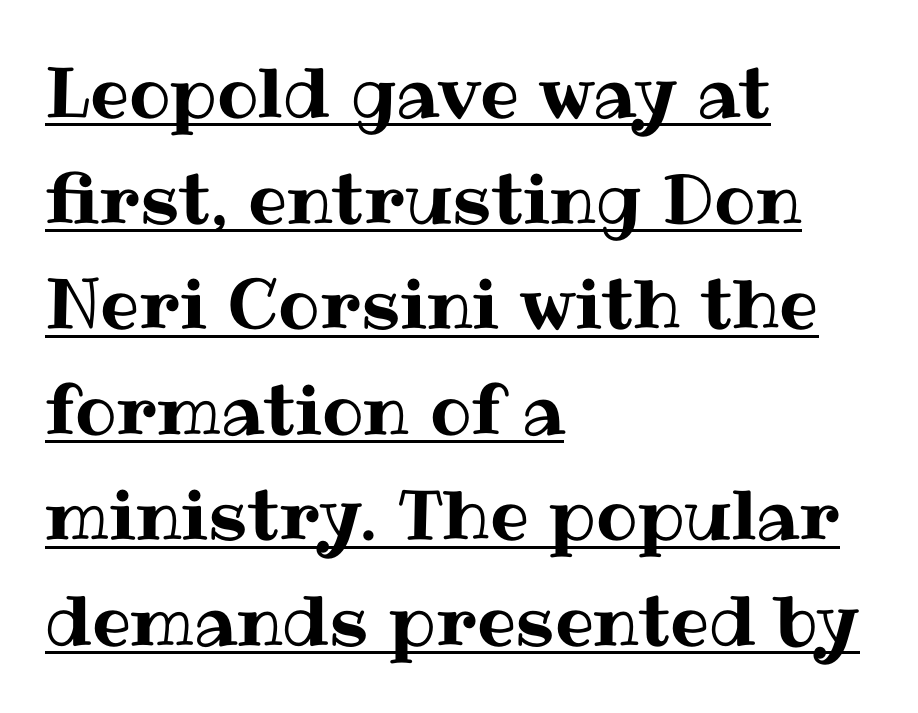
The image shows 69 px text type, upright; set left-aligned, normal line spacing (1.53x), normal letter spacing, underlined; medium stroke contrast and a medium x-height.
